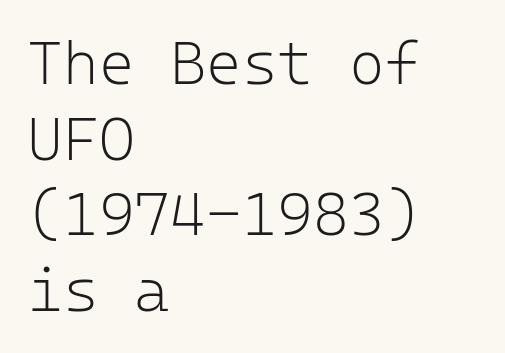
Line beginnings align vertically; line endings do not. Monospaced: the letters line up in strict vertical columns. Spacing between characters is what you'd get straight out of the box. The letters carry no serifs — their stems end cleanly without finishing strokes. The cut favours lightness, reaching ordinary text weight at its darkest. The axis of the letterforms is exactly vertical.
